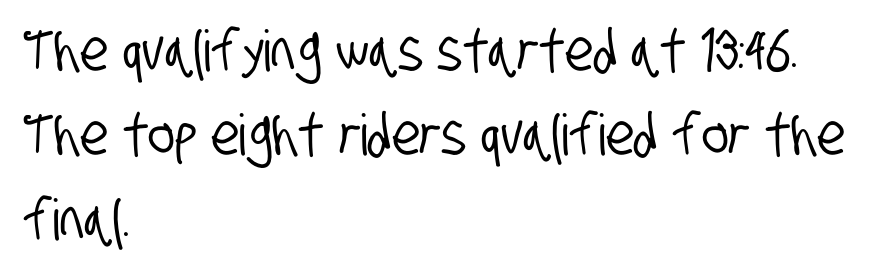
The image shows 57 px condensed sans-serif type; set left-aligned, normal line spacing (1.48x), normal letter spacing, not underlined; low stroke contrast and a large x-height.
